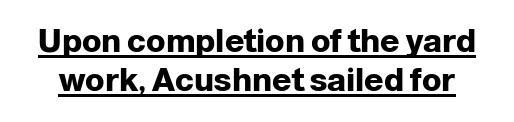
Q: Is the text bold? A: Yes.
Q: Is the text italic (slanted)? A: No, it is upright.
Q: Is the typeface a serif or a sans-serif typeface? A: Sans-serif.
Q: Is the text underlined? A: Yes.
Q: Is the spacing between letters normal or unusually wide? A: Normal.
Q: Width (condensed, normal, or wide)? A: Normal.
Q: Stroke contrast? A: Low.
Q: x-height? A: Medium.
Q: Monospaced? A: No.
